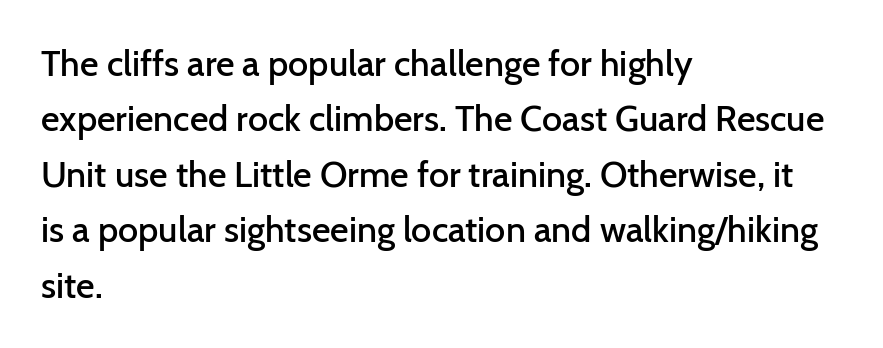
{"serif": "no", "italic": "no", "bold": "semi", "weight": "semibold", "width": "normal", "stroke_contrast": "low", "x_height": "medium", "monospaced": "no", "underline": "no", "align": "left", "line_spacing": "normal", "line_spacing_ratio": 1.54, "letter_spacing": "normal", "letter_spacing_em": 0.0, "glyph_px": 36}
